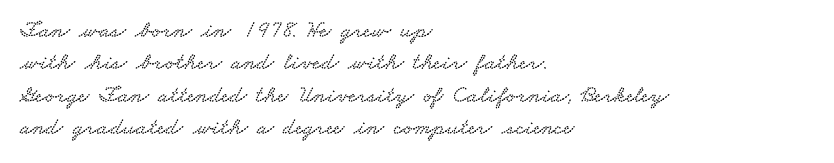
Q: Is the text underlined? A: No.
Q: How is the paragraph aligned? A: Left-aligned.
Q: Is the spacing between letters normal or unusually wide? A: Normal.
Q: Is the spacing between lines tight, normal or loose? A: Normal.
